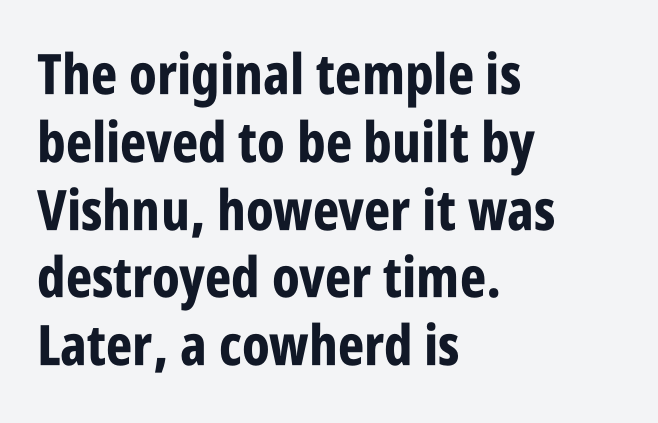
The image shows 56 px bold, condensed sans-serif type, upright; set left-aligned, line spacing 1.21x, normal letter spacing, not underlined; low stroke contrast and a large x-height.
